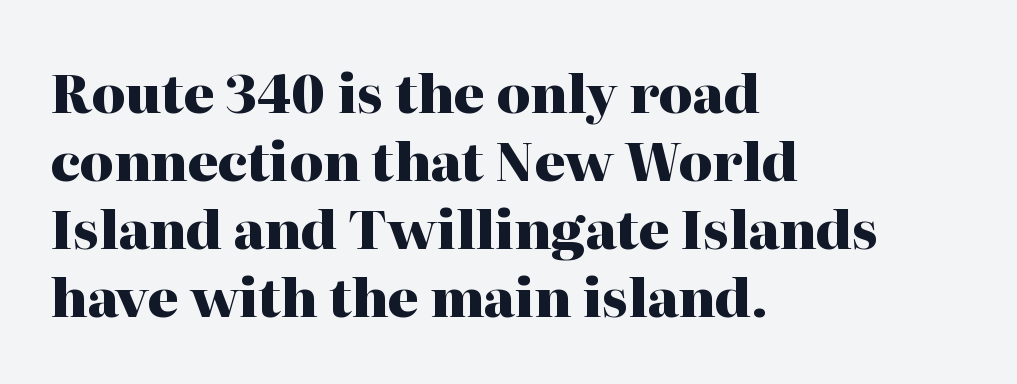
The image shows 53 px heavy serif type, upright; set left-aligned, normal line spacing (1.28x), normal letter spacing, not underlined; high stroke contrast and a medium x-height.
